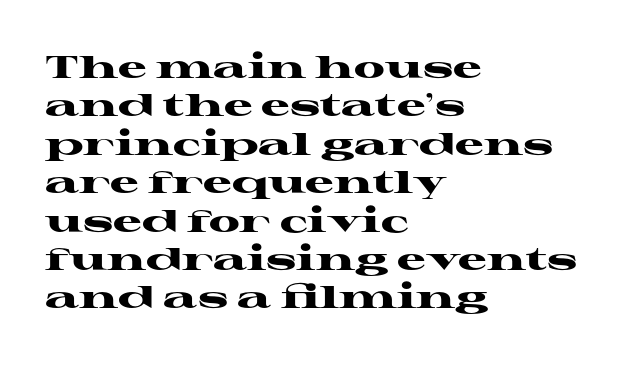
The image shows 32 px heavy, wide serif type, upright; set left-aligned, line spacing 1.2x, normal letter spacing, not underlined; high stroke contrast and a medium x-height.
